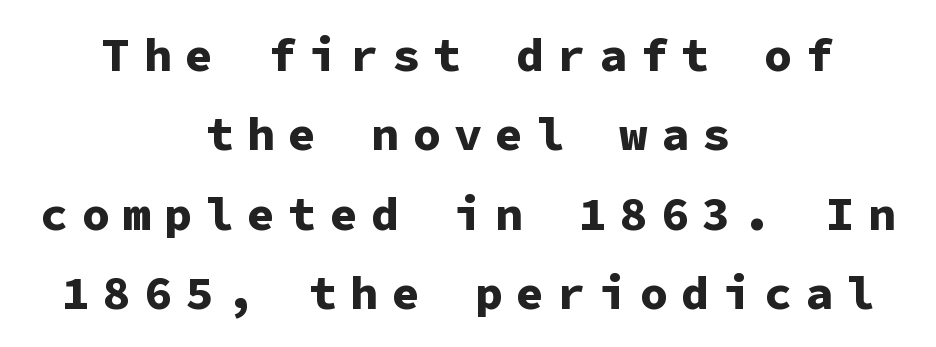
The image shows 47 px bold sans-serif type, upright, monospaced; set centered, normal line spacing (1.69x), unusually wide letter spacing (+0.28 em), not underlined; low stroke contrast and a medium x-height.
